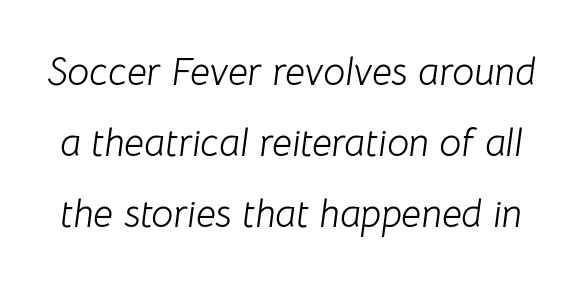
The rendering keeps characters at their native spacing. The space directly below the letters is spotless. The characters are drawn with everyday or finer stroke widths. Observe the lean: these are italic letterforms.
